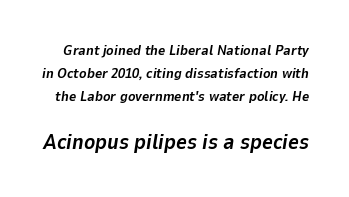
{"italic": "yes", "lean": "right", "slant_degrees": 9, "bold": "yes", "underline": "no", "line_spacing": "normal", "line_spacing_ratio": 1.66, "letter_spacing": "normal", "letter_spacing_em": 0.0, "larger_block": "second", "size_ratio": 1.5, "glyph_px": 21}
